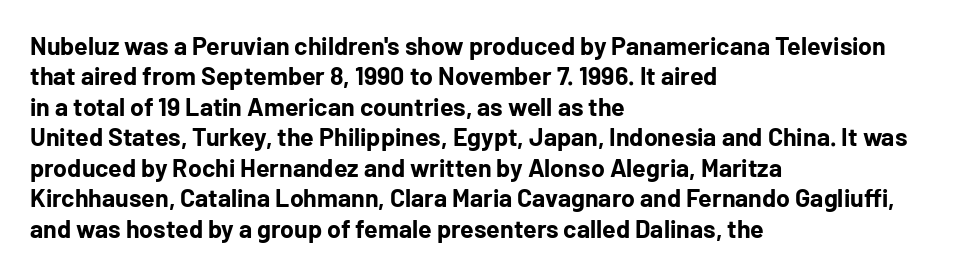
Each line starts at the same left margin while the right side varies. Words appear dense and cohesive because spacing is normal. What weight is shown? A full bold with thick strokes. Nope, not italic — everything's standing straight.
